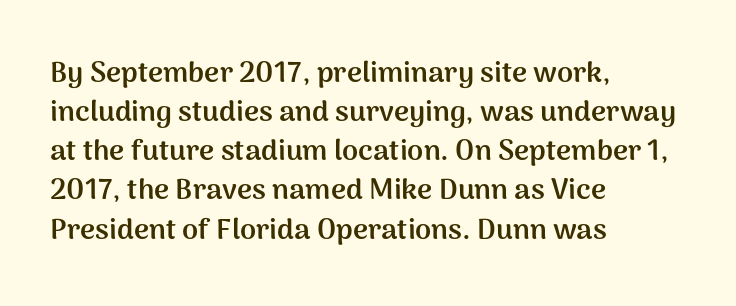
{"serif": "no", "italic": "no", "bold": "yes", "weight": "semibold", "width": "normal", "stroke_contrast": "medium", "x_height": "medium", "monospaced": "no", "underline": "no", "align": "left", "line_spacing": "normal", "line_spacing_ratio": 1.35, "letter_spacing": "normal", "letter_spacing_em": 0.0, "glyph_px": 29}
